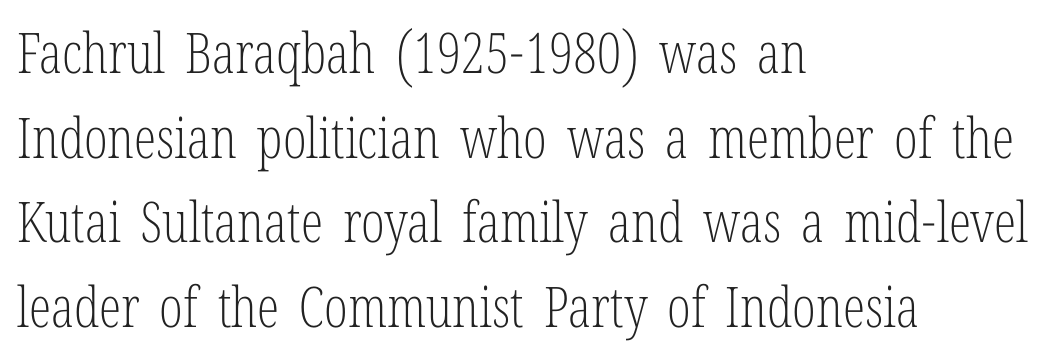
A roman cut, with each character standing at attention. If you drew a ruler down the left edge, every line would touch it. How would I describe the line gaps? Plain and ordinary. These lines are rendered in a variable-pitch font. Students, note that the glyphs here touch the page at normal intervals. The cut favours lightness, reaching ordinary text weight at its darkest.
